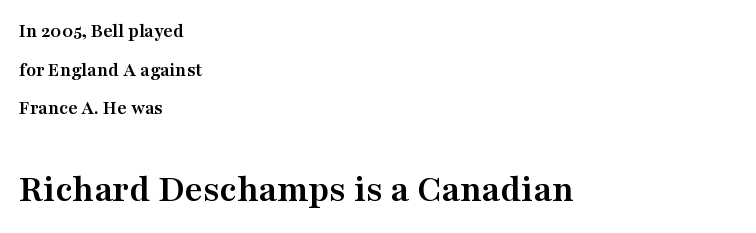
The image shows 39 px semibold, wide serif type, upright; set left-aligned, loose line spacing (1.93x), normal letter spacing, not underlined; the second (bottom) block is 1.95x larger; medium stroke contrast and a medium x-height.
